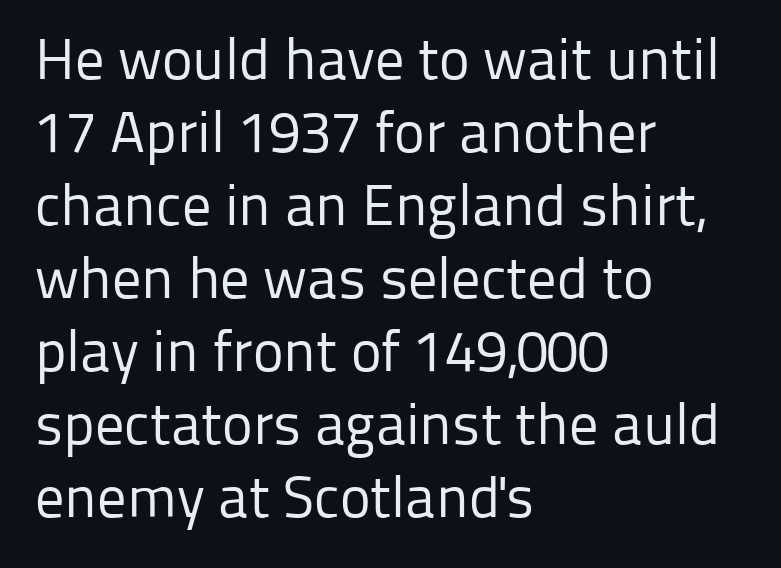
{"serif": "no", "italic": "no", "bold": "no", "weight": "regular", "width": "normal", "stroke_contrast": "low", "x_height": "medium", "monospaced": "no", "underline": "no", "align": "left", "line_spacing": "normal", "line_spacing_ratio": 1.26, "letter_spacing": "normal", "letter_spacing_em": 0.0, "glyph_px": 58}
